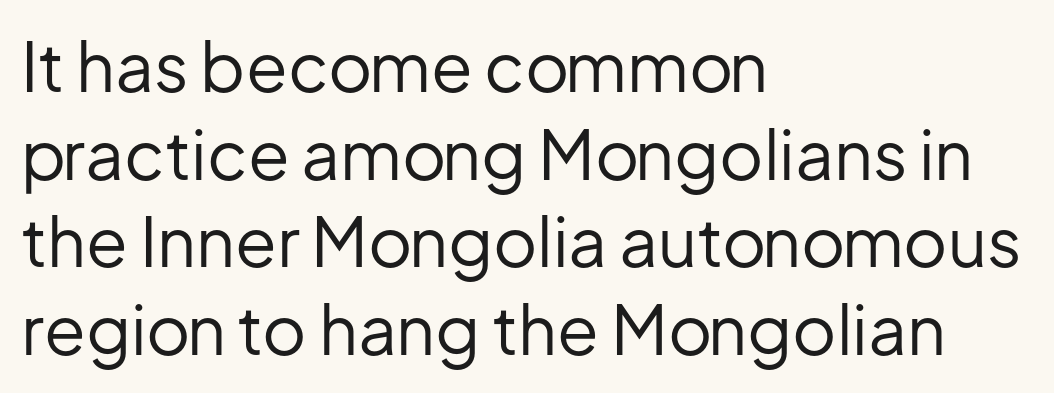
The image shows 68 px regular-weight sans-serif type, upright; set left-aligned, normal line spacing (1.29x), normal letter spacing, not underlined; low stroke contrast and a medium x-height.
